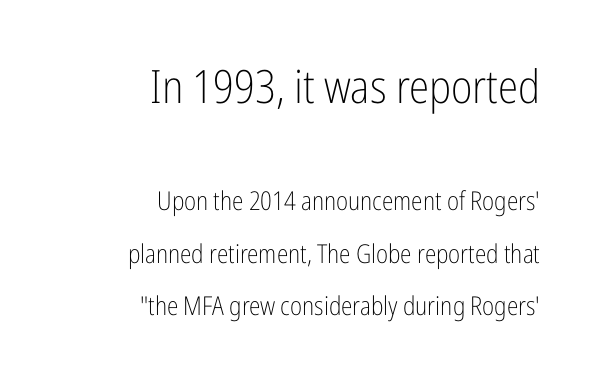
The letters in the upper block stand taller than those in the block below. The designer dialed line spacing up above the default. No word sits above an underline. Visually the block forms a straight wall on the right and a jagged coastline on the left. Stems and bowls with no extra thickness — not bold. Spacing verdict: proportional, widths tailored to each character.
